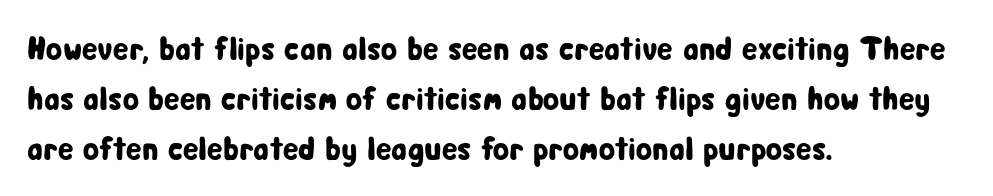
{"serif": "no", "italic": "no", "width": "condensed", "stroke_contrast": "low", "x_height": "medium", "monospaced": "no", "underline": "no", "align": "left", "line_spacing": "normal", "line_spacing_ratio": 1.52, "letter_spacing": "normal", "letter_spacing_em": 0.0, "glyph_px": 33}
